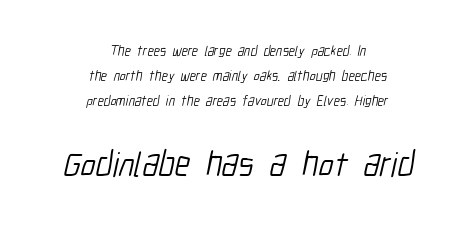
{"serif": "no", "bold": "no", "weight": "light", "width": "condensed", "stroke_contrast": "low", "x_height": "medium", "monospaced": "no", "underline": "no", "align": "center", "line_spacing_ratio": 1.8, "letter_spacing": "normal", "letter_spacing_em": 0.0, "larger_block": "second", "size_ratio": 2.5, "glyph_px": 35}
